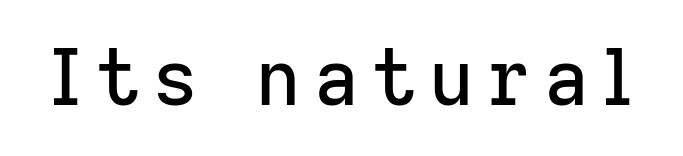
{"serif": "no", "italic": "no", "width": "normal", "stroke_contrast": "low", "x_height": "medium", "monospaced": "no", "underline": "no", "glyph_px": 77}
